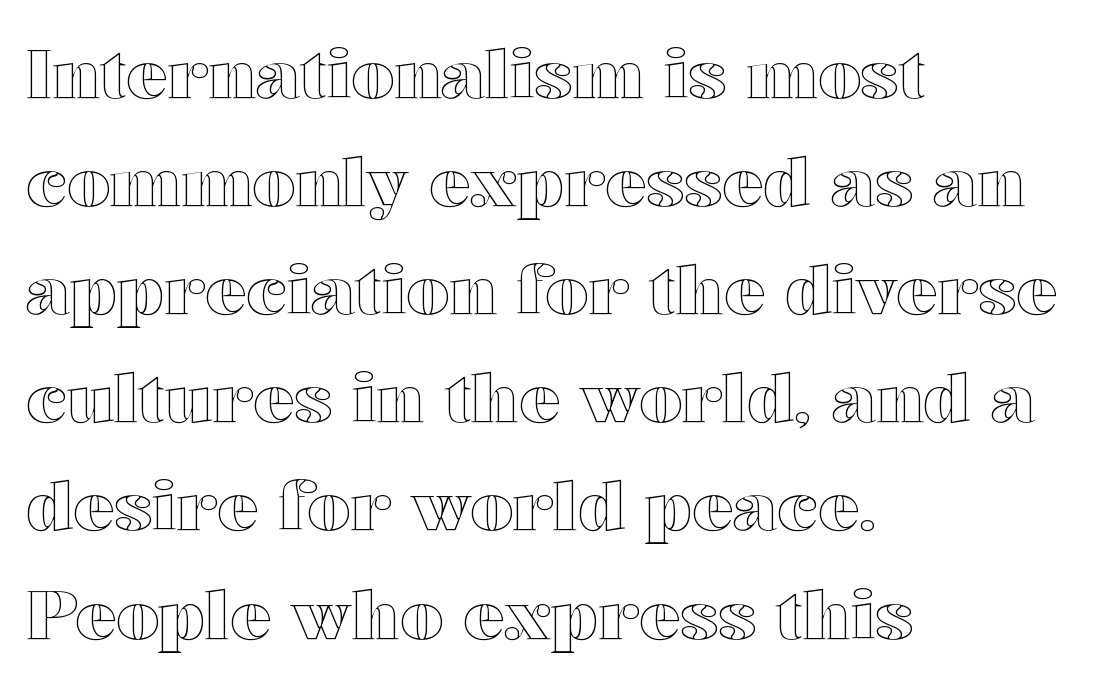
{"italic": "no", "width": "wide", "x_height": "medium", "monospaced": "no", "underline": "no", "align": "left", "line_spacing": "normal", "line_spacing_ratio": 1.59, "letter_spacing": "normal", "letter_spacing_em": 0.0, "glyph_px": 68}
